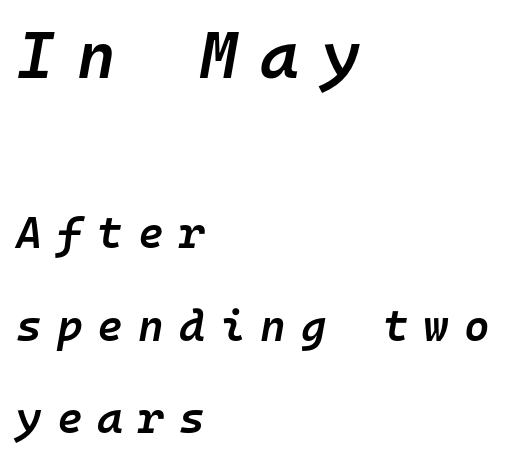
{"italic": "yes", "lean": "right", "slant_degrees": 10, "bold": "semi", "weight": "semibold", "width": "normal", "stroke_contrast": "low", "x_height": "medium", "monospaced": "yes", "underline": "no", "align": "left", "line_spacing": "loose", "line_spacing_ratio": 2.1, "letter_spacing": "wide", "letter_spacing_em": 0.34, "larger_block": "first", "size_ratio": 1.5, "glyph_px": 66}
